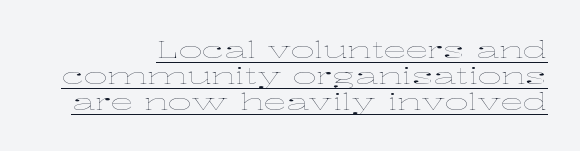
Q: Is the text bold? A: No.
Q: Is the text italic (slanted)? A: No, it is upright.
Q: Is the text underlined? A: Yes.
Q: How is the paragraph aligned? A: Right-aligned.
Q: Is the spacing between letters normal or unusually wide? A: Normal.
Q: Is the spacing between lines tight, normal or loose? A: Tight.
